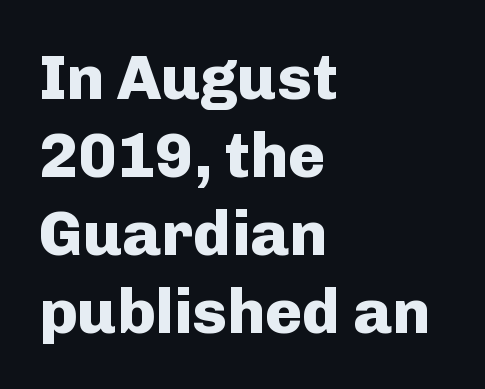
The image shows 63 px heavy sans-serif type, upright; set left-aligned, line spacing 1.24x, normal letter spacing, not underlined; low stroke contrast and a medium x-height.
